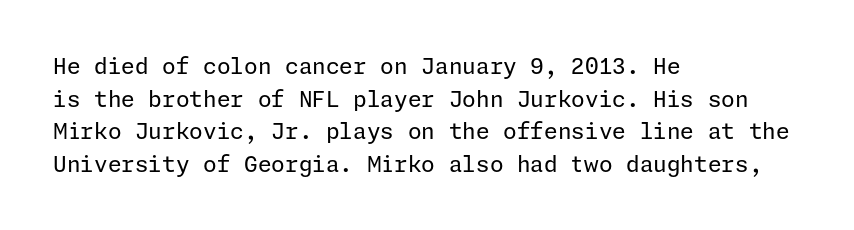
{"italic": "no", "bold": "no", "underline": "no", "align": "left", "line_spacing": "normal", "line_spacing_ratio": 1.48, "letter_spacing": "normal", "letter_spacing_em": 0.0, "glyph_px": 22}
